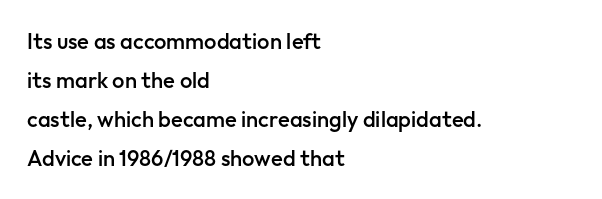
{"italic": "no", "bold": "semi", "underline": "no", "align": "left", "line_spacing_ratio": 1.77, "letter_spacing": "normal", "letter_spacing_em": 0.0, "glyph_px": 22}
